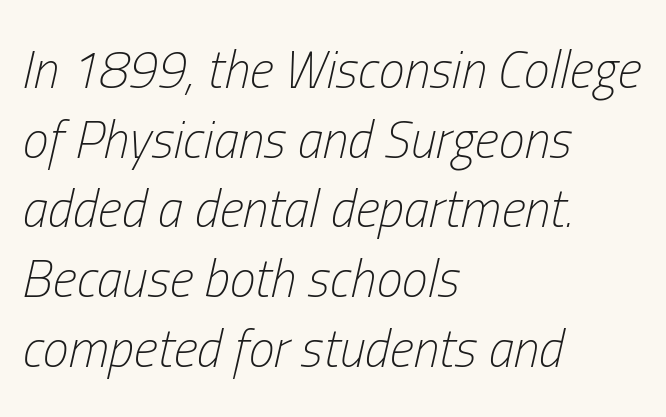
The image shows 52 px light, condensed type, italic (leaning right); set left-aligned, normal line spacing (1.34x), normal letter spacing, not underlined; low stroke contrast and a medium x-height.
